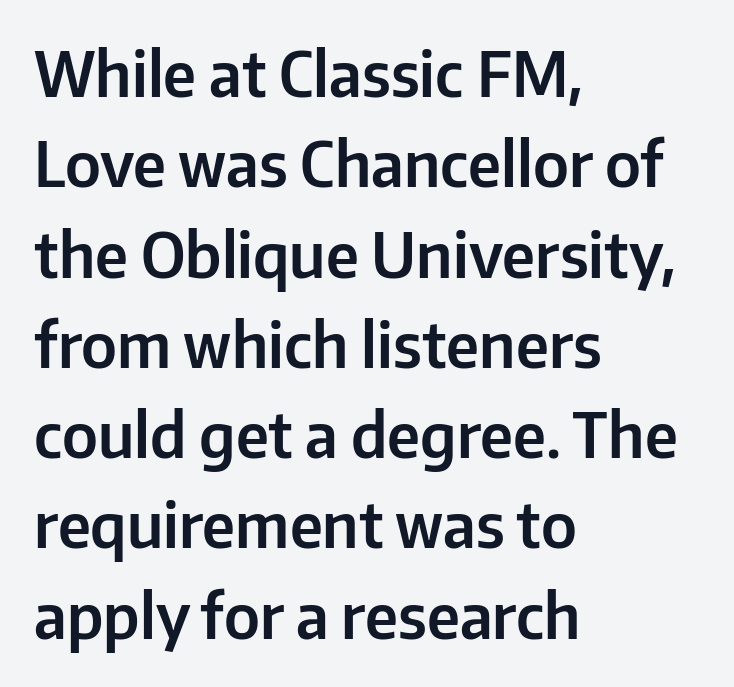
The image shows 61 px sans-serif type, upright; set left-aligned, normal line spacing (1.48x), normal letter spacing, not underlined; low stroke contrast and a medium x-height.
